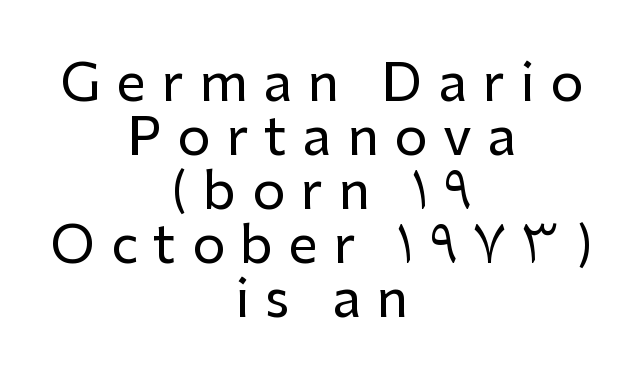
The image shows 52 px sans-serif type, upright; set centered, tight line spacing (1.04x), unusually wide letter spacing (+0.3 em), not underlined; low stroke contrast and a medium x-height.
